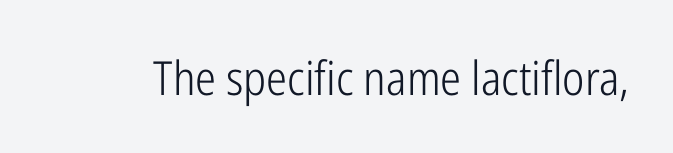
Weight class: somewhere from thin through regular. Italic: no, the glyphs are upright roman. Nobody touched the tracking dial on this one. Are there feet on the stems? There aren't — it's a sans. Letters rest on an invisible, unmarked baseline. You could not count columns in this text — the font is proportionally spaced.
